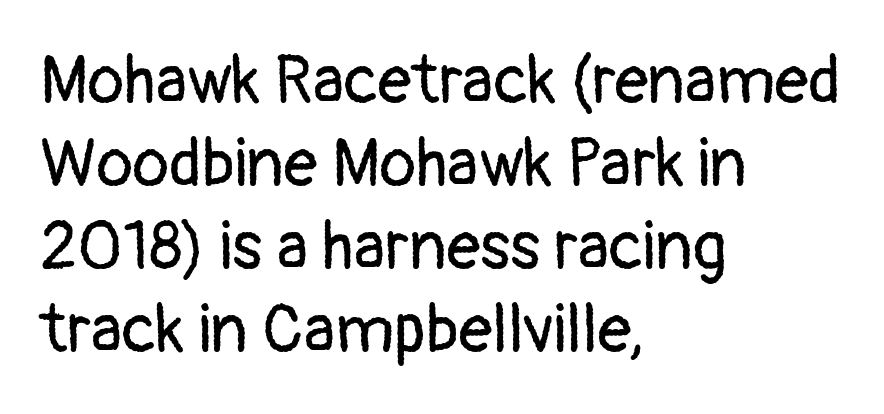
{"serif": "no", "italic": "no", "bold": "no", "weight": "regular", "width": "normal", "stroke_contrast": "low", "x_height": "medium", "monospaced": "no", "underline": "no", "align": "left", "line_spacing_ratio": 1.24, "letter_spacing": "normal", "letter_spacing_em": 0.0, "glyph_px": 67}
